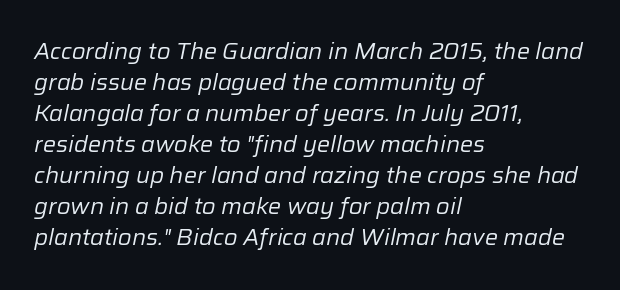
Q: Is the text bold? A: No.
Q: Is the text italic (slanted)? A: Yes, it leans right by about 12 degrees.
Q: Is the text underlined? A: No.
Q: How is the paragraph aligned? A: Left-aligned.
Q: Is the spacing between letters normal or unusually wide? A: Normal.
Q: Is the spacing between lines tight, normal or loose? A: Normal.
